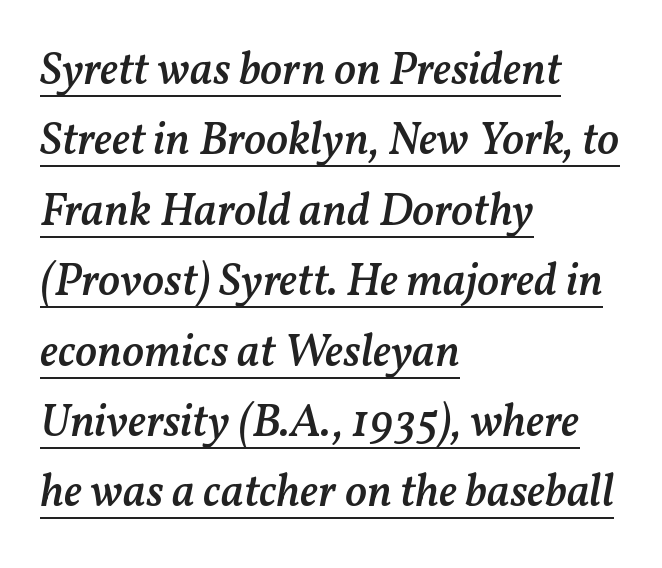
{"italic": "yes", "lean": "right", "slant_degrees": 11, "bold": "semi", "weight": "semibold", "width": "normal", "stroke_contrast": "medium", "x_height": "medium", "monospaced": "no", "underline": "yes", "align": "left", "line_spacing": "normal", "line_spacing_ratio": 1.53, "letter_spacing": "normal", "letter_spacing_em": 0.0, "glyph_px": 46}
